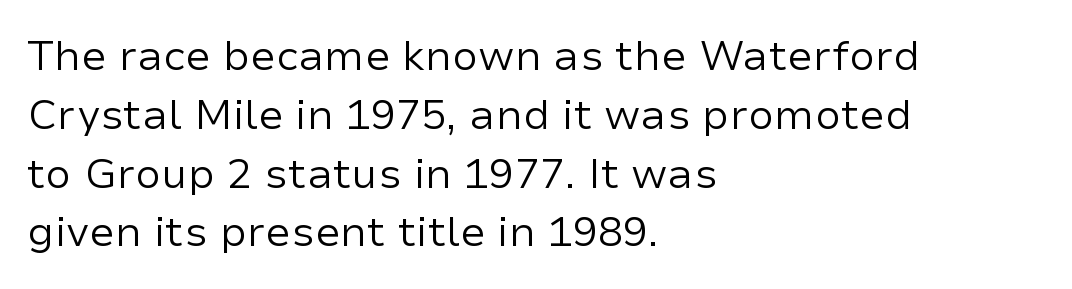
Q: Is the text bold? A: No.
Q: Is the text italic (slanted)? A: No, it is upright.
Q: Is the typeface a serif or a sans-serif typeface? A: Sans-serif.
Q: Is the text underlined? A: No.
Q: How is the paragraph aligned? A: Left-aligned.
Q: Is the spacing between letters normal or unusually wide? A: Normal.
Q: Is the spacing between lines tight, normal or loose? A: Normal.
Q: Width (condensed, normal, or wide)? A: Normal.
Q: Stroke contrast? A: Low.
Q: x-height? A: Medium.
Q: Monospaced? A: No.
